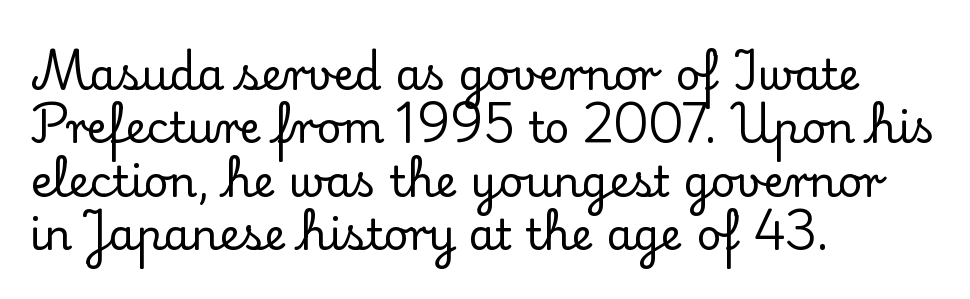
A bare baseline throughout the passage. Spacing verdict: proportional, widths tailored to each character. You could call the tracking neutral — neither tight nor loose. Characters remain perfectly vertical along every line. These lines are composed in type with serifs.
